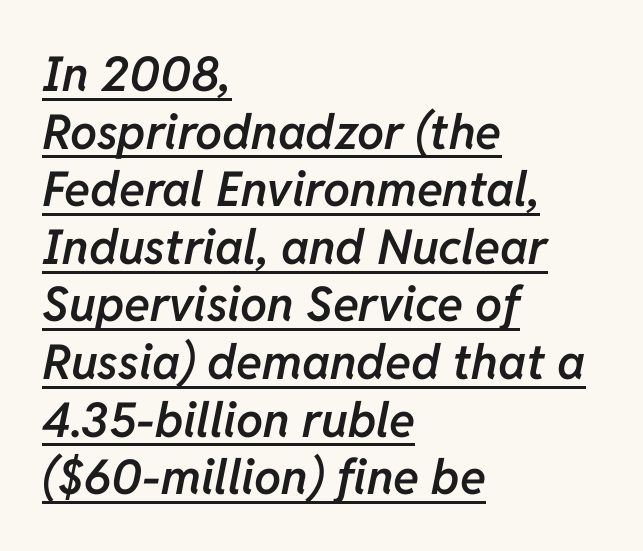
The image shows 48 px semibold type, italic (leaning right); set left-aligned, line spacing 1.2x, normal letter spacing, underlined; low stroke contrast and a medium x-height.
